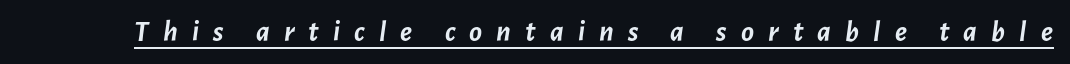
The image shows 30 px semibold type, italic (leaning right); set unusually wide letter spacing (+0.47 em), underlined; low stroke contrast and a medium x-height.
